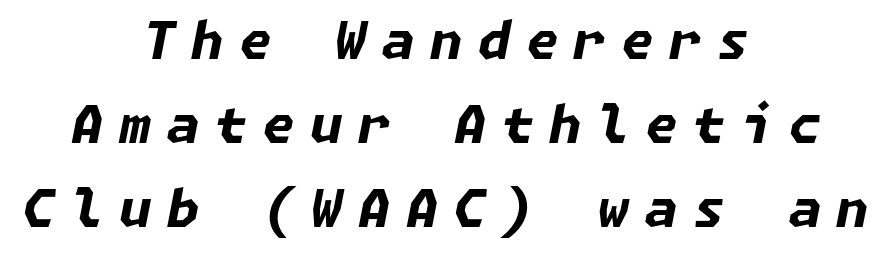
These lines were composed using italics. Heft: maximum for text — a bold. The rows are spaced the way most documents space them. Loose tracking; the words dissolve into strings of separated letters. A clean baseline with only descenders dipping below it.
